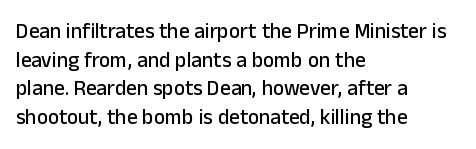
The rendering keeps characters at their native spacing. Does the lettering tilt? It doesn't — this is upright. Descender tails drop into unmarked territory. The lines sit at an ordinary, default distance from one another. One-word summary of the alignment: left.
